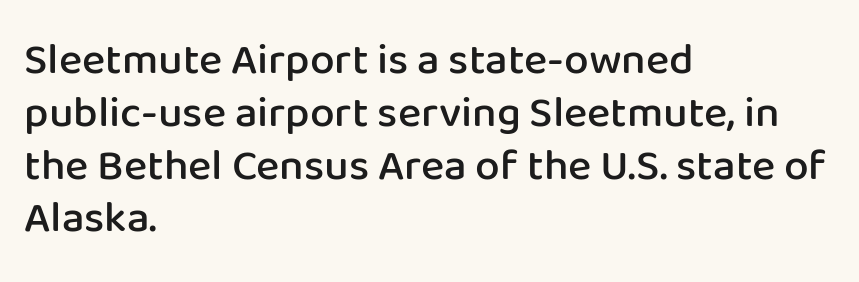
{"serif": "no", "italic": "no", "bold": "semi", "weight": "semibold", "width": "normal", "stroke_contrast": "low", "x_height": "medium", "monospaced": "no", "underline": "no", "align": "left", "line_spacing_ratio": 1.2, "letter_spacing": "normal", "letter_spacing_em": 0.0, "glyph_px": 44}
